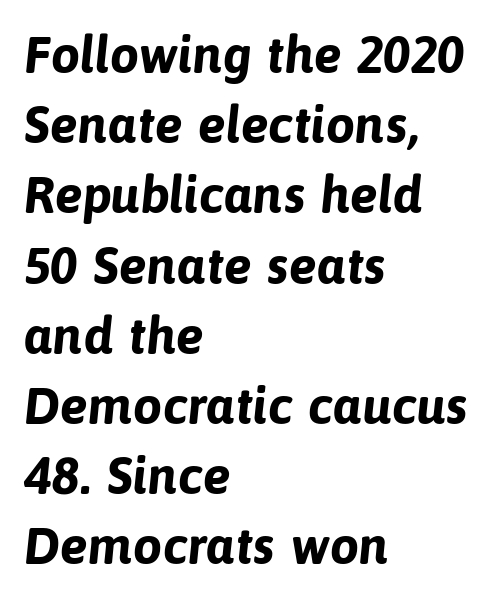
{"serif": "no", "bold": "yes", "weight": "bold", "width": "normal", "stroke_contrast": "low", "x_height": "medium", "monospaced": "no", "underline": "no", "align": "left", "line_spacing": "normal", "line_spacing_ratio": 1.35, "letter_spacing": "normal", "letter_spacing_em": 0.0, "glyph_px": 52}
